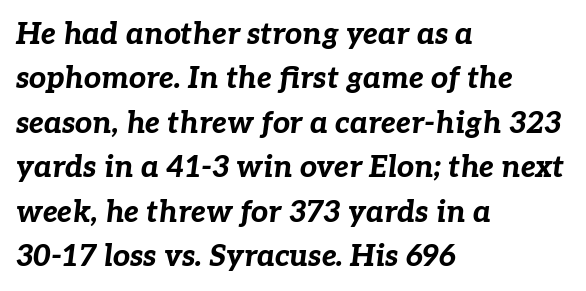
The image shows 30 px bold type, italic (leaning right); set left-aligned, normal line spacing (1.48x), normal letter spacing, not underlined; low stroke contrast and a medium x-height.
